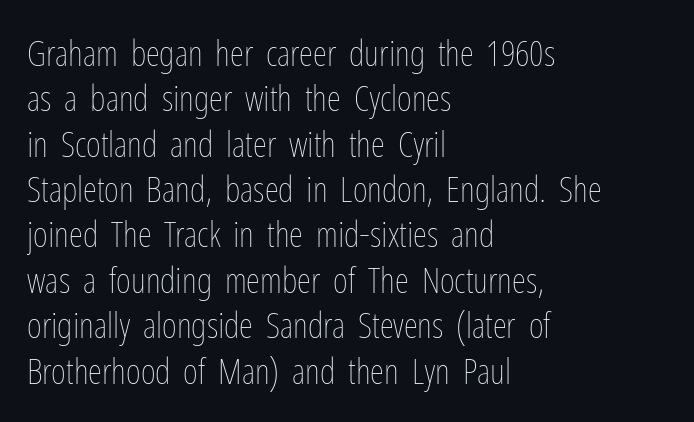
Q: Is the text bold? A: No.
Q: Is the text italic (slanted)? A: No, it is upright.
Q: Is the text underlined? A: No.
Q: How is the paragraph aligned? A: Left-aligned.
Q: Is the spacing between letters normal or unusually wide? A: Normal.
Q: Is the spacing between lines tight, normal or loose? A: Normal.
Q: Width (condensed, normal, or wide)? A: Condensed.
Q: Stroke contrast? A: Low.
Q: x-height? A: Medium.
Q: Monospaced? A: No.
